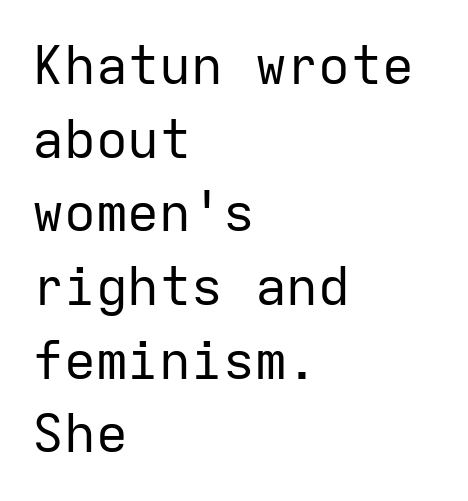
Notice how descenders clear the ascenders below comfortably — that's standard leading. Words appear dense and cohesive because spacing is normal. The font family rendered here belongs to the sans-serif group. These lines stack with their left ends in a neat column. Fixed-width glyphs throughout — classic coding-font behaviour. Check under the words: just untouched page.
